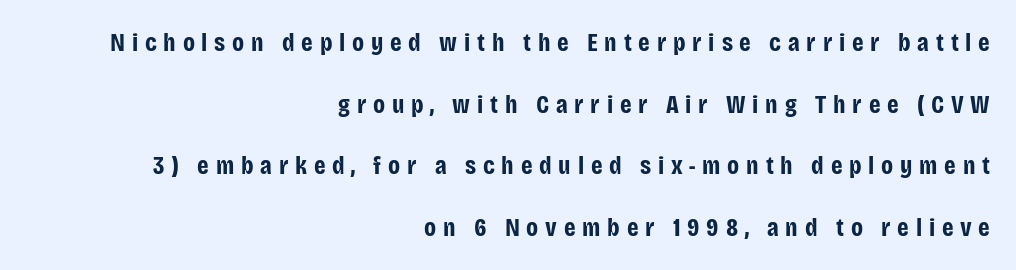
The image shows 26 px bold type, upright; set right-aligned, loose line spacing (2.37x), unusually wide letter spacing (+0.26 em), not underlined.
